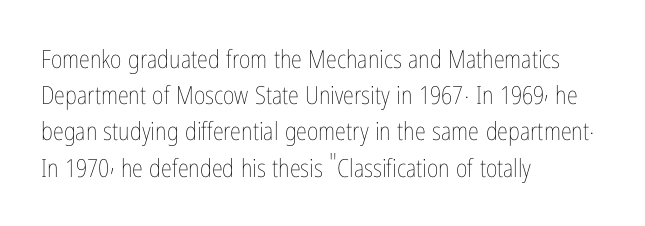
Q: Is the text bold? A: No.
Q: Is the text italic (slanted)? A: No, it is upright.
Q: Is the text underlined? A: No.
Q: How is the paragraph aligned? A: Left-aligned.
Q: Is the spacing between letters normal or unusually wide? A: Normal.
Q: Is the spacing between lines tight, normal or loose? A: Normal.
